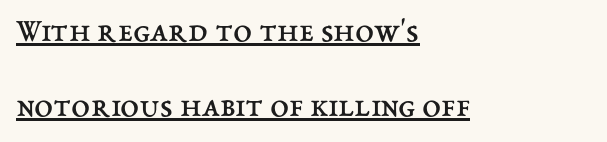
The image shows 34 px regular-weight type, upright; set left-aligned, loose line spacing (2.2x), normal letter spacing, underlined; medium stroke contrast and a medium x-height.
